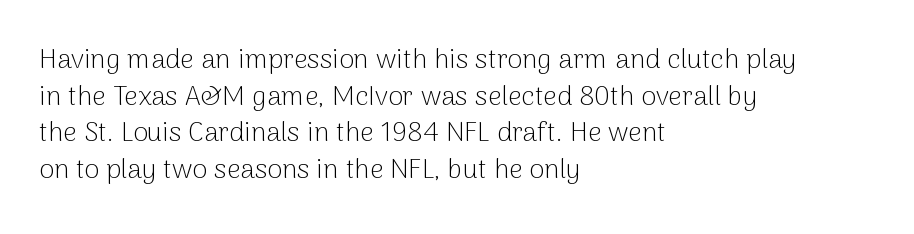
Reading down the block, your eye returns to a fixed left position each line. Do the letters lean? They stand straight. The strip under each line holds only bare page. Bold? No — there's no thickening of the strokes. Line spacing here is normal. Glyph-to-glyph distance matches everyday printed text.
